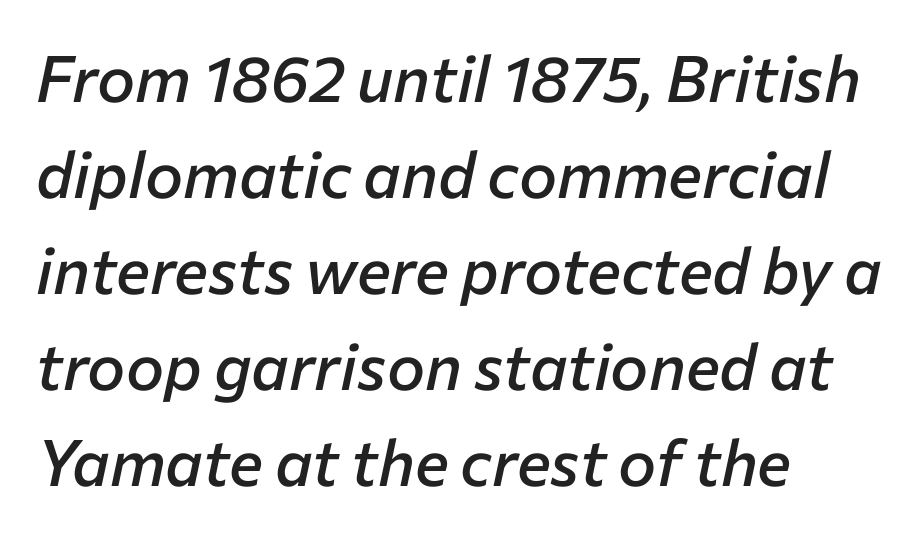
The rows are spaced the way most documents space them. Standard letterfit; no display-style spreading of the glyphs. A clean baseline with only descenders dipping below it. Spacing verdict: proportional, widths tailored to each character. Every character sits at an angle, as italics do. The sample has been set in demibold, a notch under bold.
